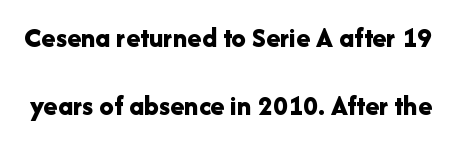
The image shows 29 px bold sans-serif type, upright; set loose line spacing (2.34x), normal letter spacing, not underlined; low stroke contrast and a medium x-height.
